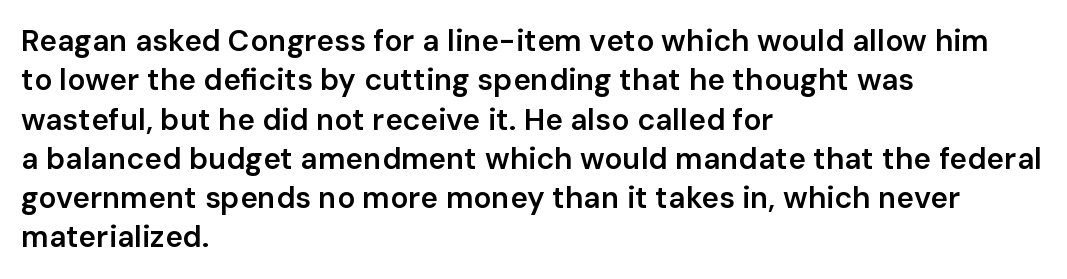
The letterforms sit shoulder to shoulder at normal distance. Teacher's note: observe the even left margin — that is flush-left alignment. Spacing verdict: proportional, widths tailored to each character. Are there feet on the stems? There aren't — it's a sans. The lettering stays uniformly vertical, giving the passage a roman look.
